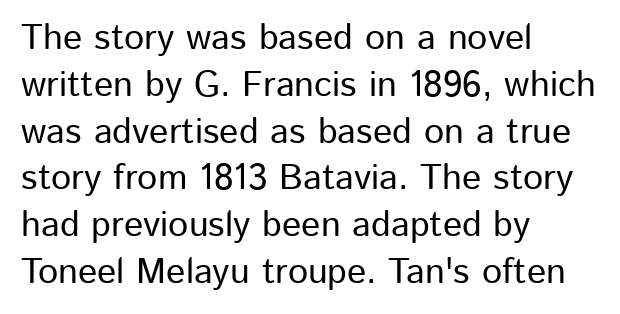
Q: Is the text italic (slanted)? A: No, it is upright.
Q: Is the typeface a serif or a sans-serif typeface? A: Sans-serif.
Q: Is the text underlined? A: No.
Q: How is the paragraph aligned? A: Left-aligned.
Q: Is the spacing between letters normal or unusually wide? A: Normal.
Q: Is the spacing between lines tight, normal or loose? A: Normal.
Q: Width (condensed, normal, or wide)? A: Normal.
Q: Stroke contrast? A: Low.
Q: x-height? A: Medium.
Q: Monospaced? A: No.
